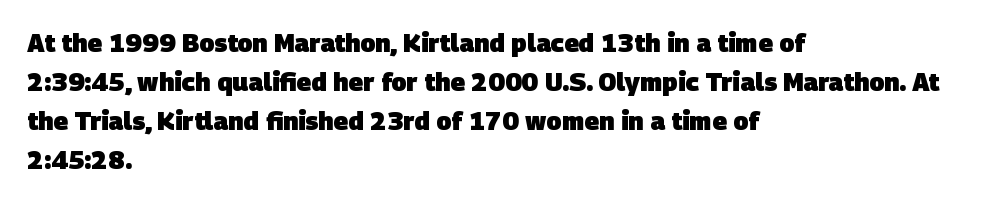
The area under the type is left untouched. Nobody touched the tracking dial on this one. Summary of vertical rhythm: regular, with standard interline spacing. These lines are set flush left with a ragged right edge. Typographic density is high because the face is bold.
